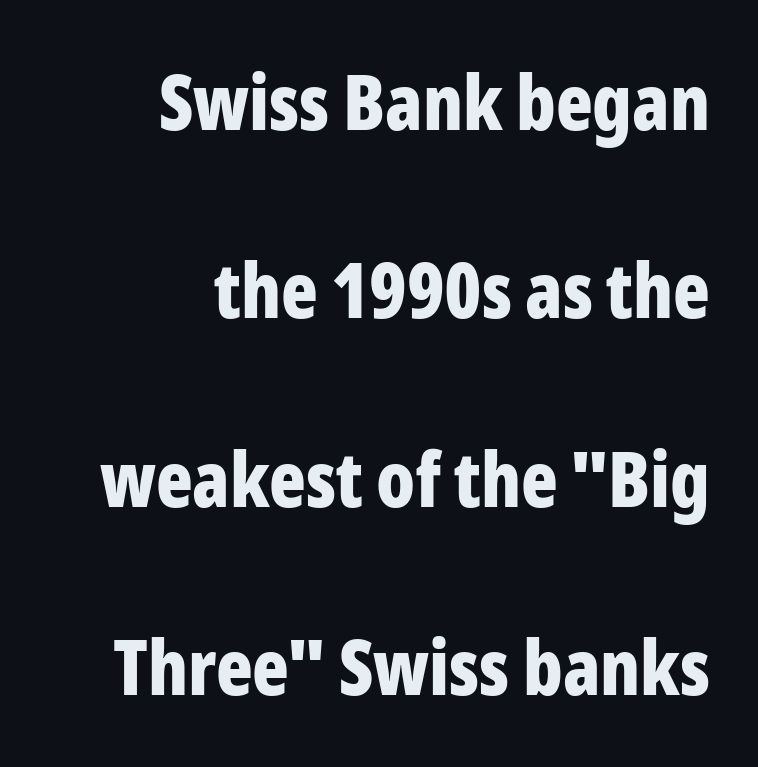
{"serif": "no", "italic": "no", "bold": "yes", "weight": "bold", "width": "condensed", "stroke_contrast": "low", "x_height": "medium", "monospaced": "no", "underline": "no", "align": "right", "line_spacing": "loose", "line_spacing_ratio": 2.48, "letter_spacing": "normal", "letter_spacing_em": 0.0, "glyph_px": 76}
